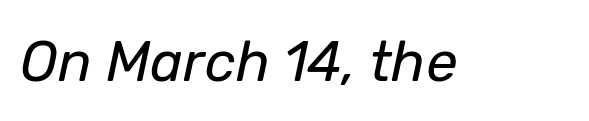
Weight: not bold — regular or lighter. The face used here is proportionally spaced, like ordinary book or web type. Look at the tracking — it's just the regular setting, nothing added. The space beneath each line is pristine and unruled.
